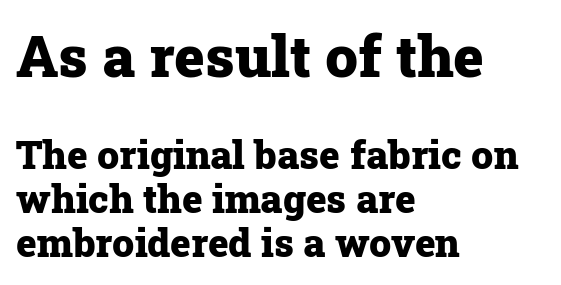
The image shows 58 px heavy serif type, upright; set left-aligned, tight line spacing (1.13x), normal letter spacing, not underlined; the first (top) block is 1.49x larger; low stroke contrast and a medium x-height.
